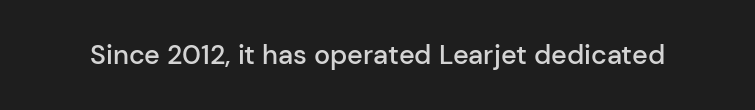
The image shows 27 px text type, upright; set normal letter spacing, not underlined.
